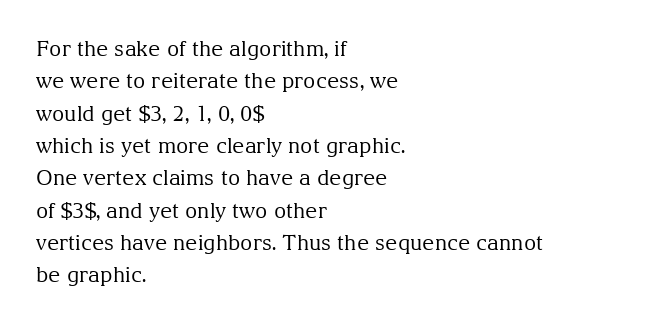
Q: Is the text bold? A: No.
Q: Is the text italic (slanted)? A: No, it is upright.
Q: Is the text underlined? A: No.
Q: How is the paragraph aligned? A: Left-aligned.
Q: Is the spacing between letters normal or unusually wide? A: Normal.
Q: Is the spacing between lines tight, normal or loose? A: Normal.
